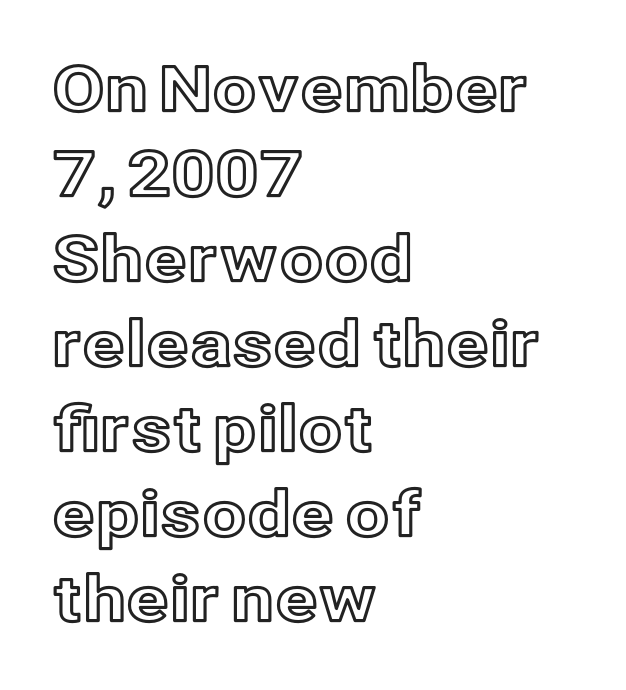
The image shows 63 px text type, upright; set left-aligned, normal line spacing (1.35x), normal letter spacing, not underlined; a medium x-height.
